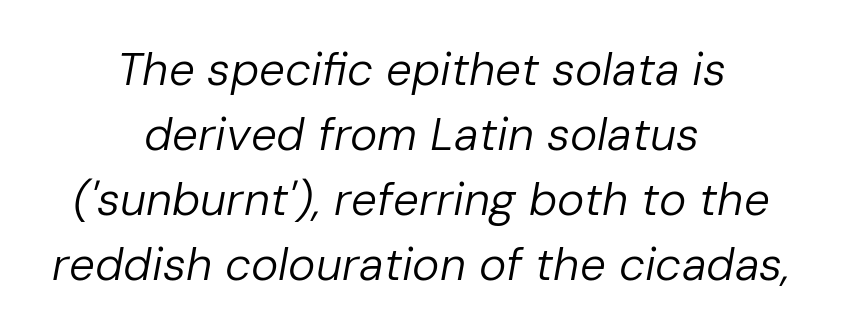
Type without underlining. These lines are rendered in a variable-pitch font. The passage is arranged like a title page — every line centered. Vertical stems look standard width or narrower in stroke. There's an unmistakable incline to the writing here. Tracking here is standard; glyphs follow each other at the usual distance.
